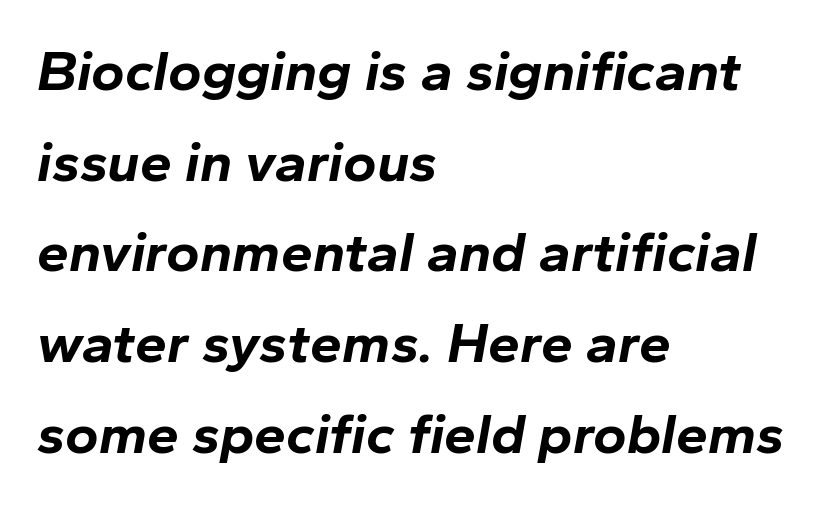
Looks like regular typesetting: each glyph gets only the width it needs. Does the leading feel generous? No, just average. Posture: slanted. Between one letter and the next there's only the usual sliver of space. Strokes here are thick enough to call this a true bold. Rule under the text: the space is simply empty.
